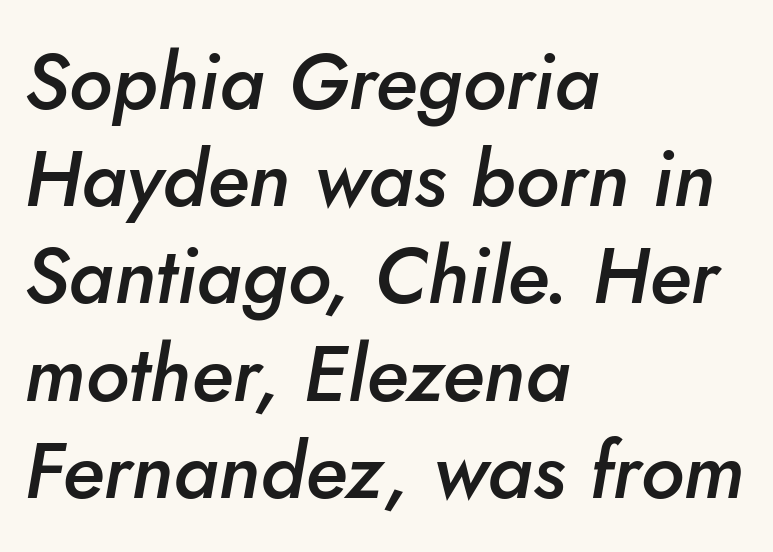
The image shows 79 px semibold type, italic (leaning right); set left-aligned, line spacing 1.23x, normal letter spacing, not underlined; low stroke contrast and a small x-height.
